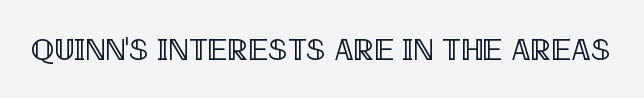
Every character sits straight up, as roman type does. Words appear dense and cohesive because spacing is normal. Unmarked baselines from the first word to the last. A typesetter would call this proportional, since set widths differ per character.
